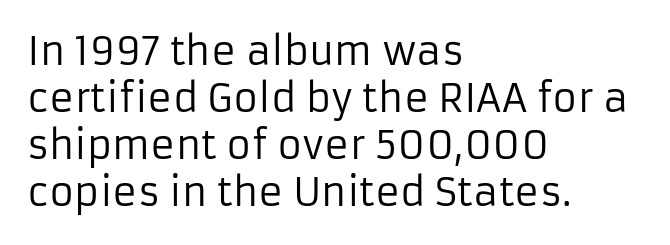
The image shows 38 px regular-weight sans-serif type, upright; set left-aligned, line spacing 1.24x, normal letter spacing, not underlined; low stroke contrast and a medium x-height.
